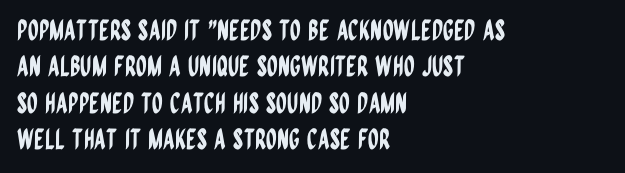
Type style note: lacks serifs. Ascenders rise straight up at ninety degrees. Bare-footed words on every line. If you measured baseline to baseline, you'd find a middling distance.
